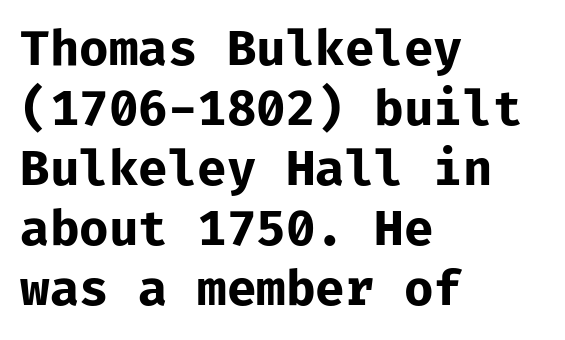
Q: Is the text bold? A: Yes.
Q: Is the text italic (slanted)? A: No, it is upright.
Q: Is the typeface a serif or a sans-serif typeface? A: Sans-serif.
Q: Is the text underlined? A: No.
Q: How is the paragraph aligned? A: Left-aligned.
Q: Is the spacing between letters normal or unusually wide? A: Normal.
Q: Is the spacing between lines tight, normal or loose? A: Normal.
Q: Width (condensed, normal, or wide)? A: Normal.
Q: Stroke contrast? A: Low.
Q: x-height? A: Medium.
